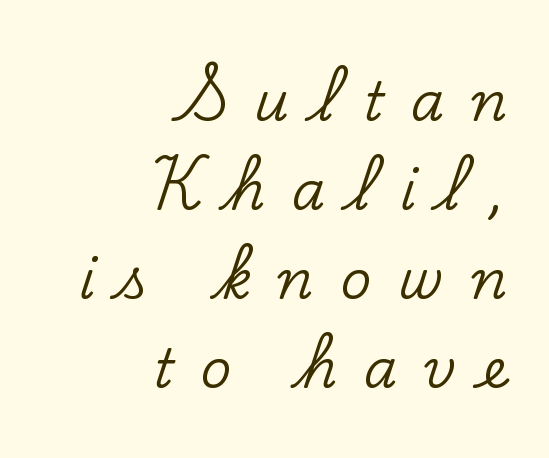
Q: Is the text italic (slanted)? A: Yes.
Q: Is the typeface a serif or a sans-serif typeface? A: Serif.
Q: Is the text underlined? A: No.
Q: How is the paragraph aligned? A: Right-aligned.
Q: Is the spacing between letters normal or unusually wide? A: Unusually wide.
Q: Is the spacing between lines tight, normal or loose? A: Normal.
Q: Width (condensed, normal, or wide)? A: Normal.
Q: Stroke contrast? A: Low.
Q: x-height? A: Small.
Q: Monospaced? A: No.
